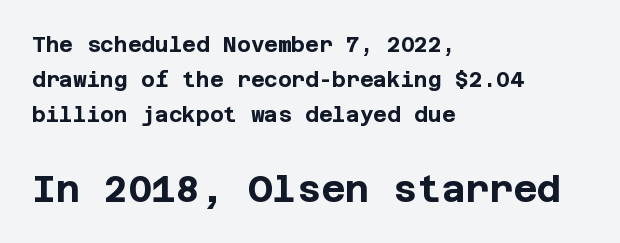
The glyphs have the mass of a bold cut. Only glyphs here, with clear space below each row. Ascenders rise straight up at ninety degrees. The compositor pushed each line to the left boundary.
